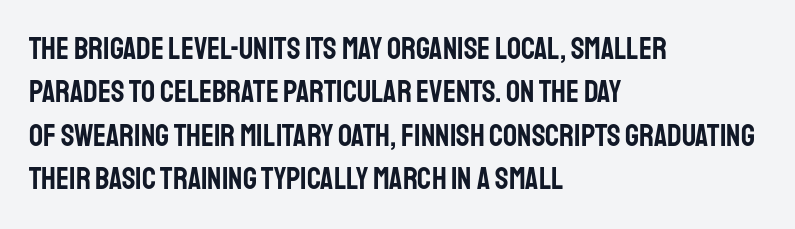
The image shows 31 px condensed sans-serif type, upright; set left-aligned, normal line spacing (1.4x), normal letter spacing, not underlined; low stroke contrast and a large x-height.
